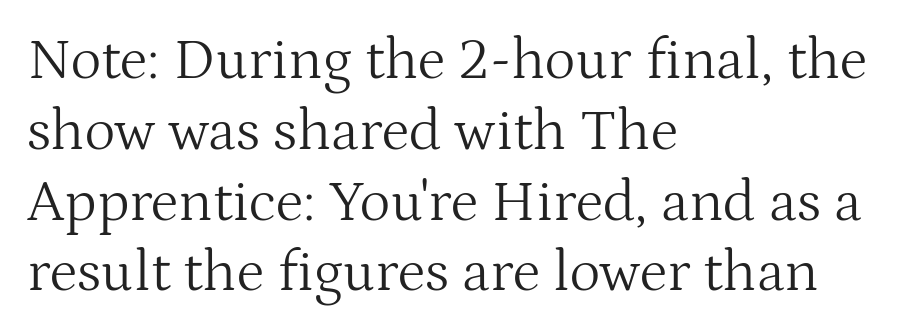
{"serif": "yes", "italic": "no", "bold": "no", "weight": "light", "width": "normal", "stroke_contrast": "medium", "x_height": "medium", "monospaced": "no", "underline": "no", "align": "left", "line_spacing_ratio": 1.2, "letter_spacing": "normal", "letter_spacing_em": 0.0, "glyph_px": 59}
